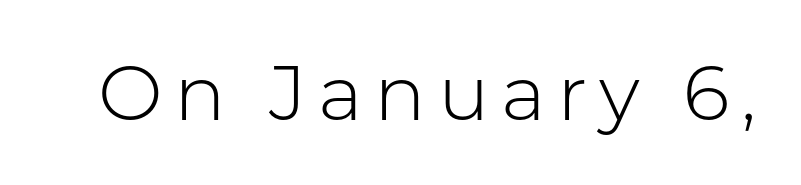
{"serif": "no", "italic": "no", "bold": "no", "weight": "light", "width": "normal", "stroke_contrast": "low", "x_height": "medium", "monospaced": "no", "underline": "no", "glyph_px": 77}
